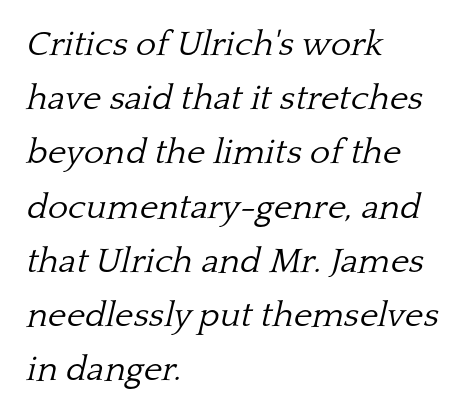
The image shows 35 px light serif type, italic (leaning right); set left-aligned, normal line spacing (1.55x), normal letter spacing, not underlined; low stroke contrast and a medium x-height.
